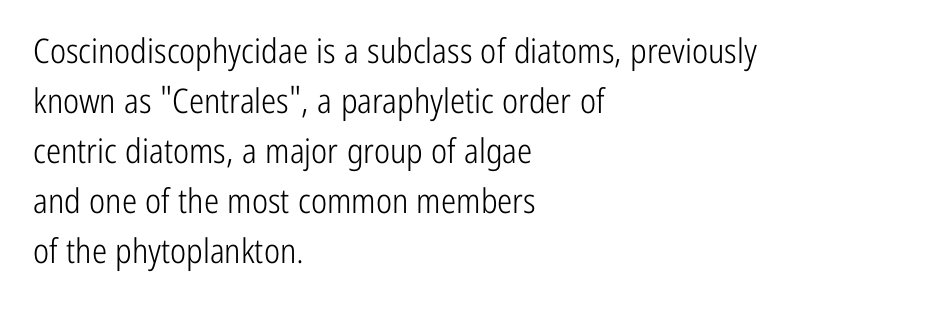
Letters have the restrained weight of plain body copy at most. The line-height multiplier appears to be the usual default. A typesetter would call this proportional, since set widths differ per character. The space beneath each line is pristine and unruled. The compositor pushed each line to the left boundary. Does the lettering tilt? It doesn't — this is upright.
